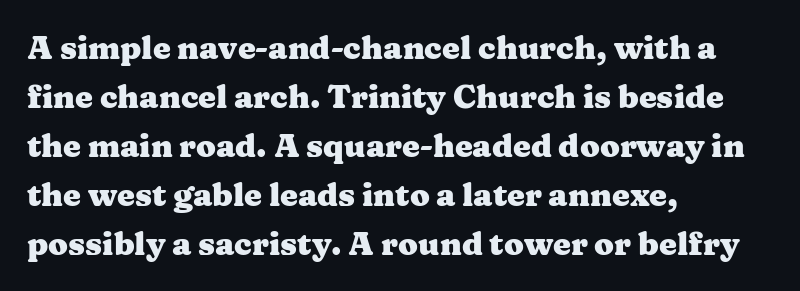
The image shows 32 px heavy, wide serif type, upright; set left-aligned, normal line spacing (1.53x), normal letter spacing, not underlined; medium stroke contrast and a medium x-height.
